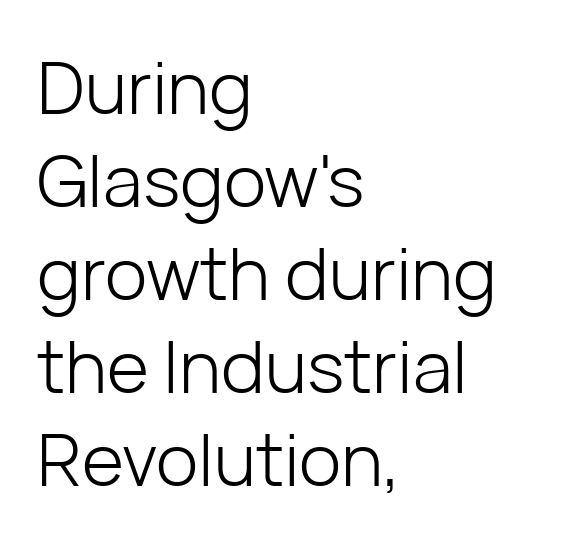
The image shows 72 px light sans-serif type, upright; set left-aligned, normal line spacing (1.29x), normal letter spacing, not underlined; low stroke contrast and a medium x-height.
